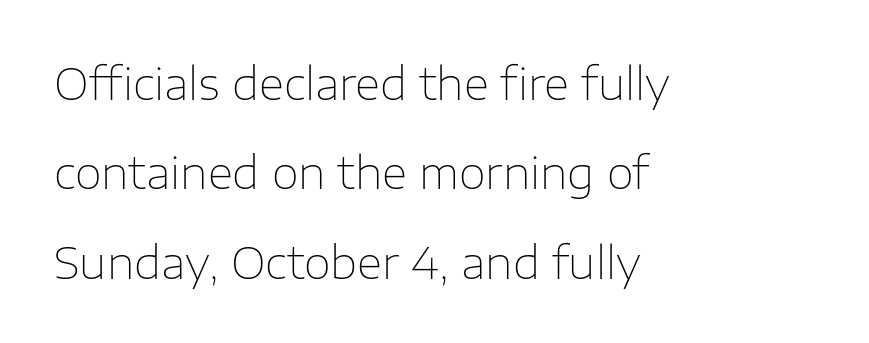
The image shows 44 px thin sans-serif type, upright; set left-aligned, loose line spacing (2.03x), normal letter spacing, not underlined; low stroke contrast and a medium x-height.
